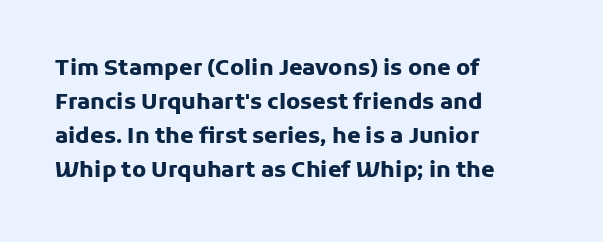
{"italic": "no", "bold": "yes", "underline": "no", "align": "left", "line_spacing": "normal", "line_spacing_ratio": 1.55, "letter_spacing": "normal", "letter_spacing_em": 0.0, "glyph_px": 22}
